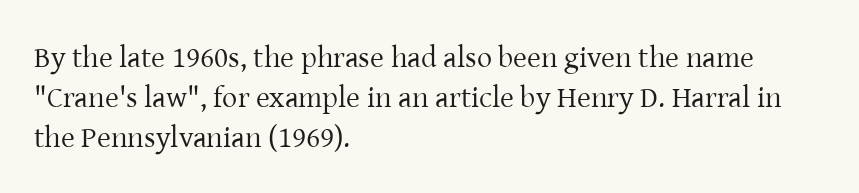
The image shows 30 px regular-weight serif type, upright; set left-aligned, normal line spacing (1.34x), normal letter spacing, not underlined; low stroke contrast and a medium x-height.
